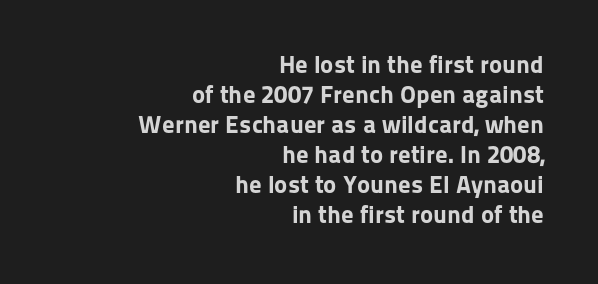
Q: Is the text bold? A: Yes.
Q: Is the text italic (slanted)? A: No, it is upright.
Q: Is the text underlined? A: No.
Q: How is the paragraph aligned? A: Right-aligned.
Q: Is the spacing between letters normal or unusually wide? A: Normal.
